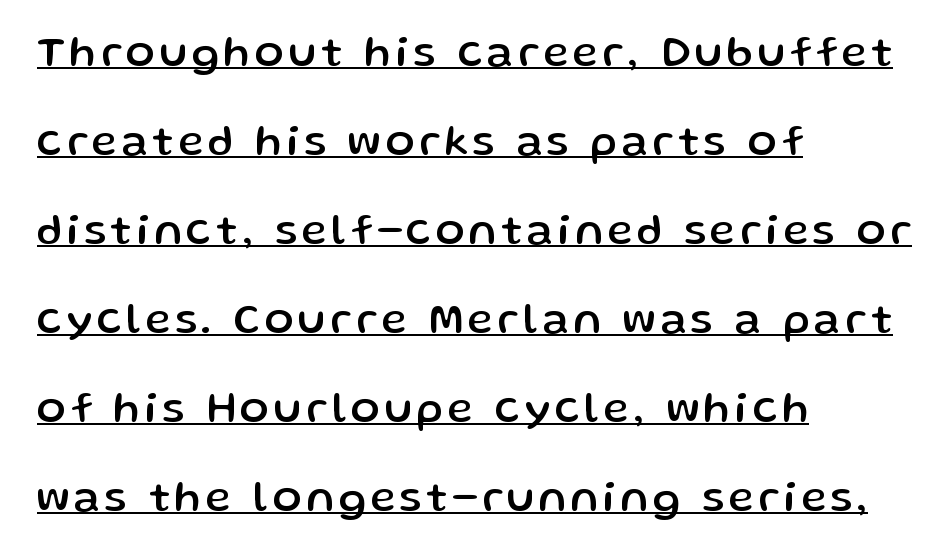
Q: Is the text italic (slanted)? A: No, it is upright.
Q: Is the typeface a serif or a sans-serif typeface? A: Sans-serif.
Q: Is the text underlined? A: Yes.
Q: How is the paragraph aligned? A: Left-aligned.
Q: Is the spacing between lines tight, normal or loose? A: Loose.
Q: Width (condensed, normal, or wide)? A: Normal.
Q: Stroke contrast? A: Low.
Q: x-height? A: Medium.
Q: Monospaced? A: No.
